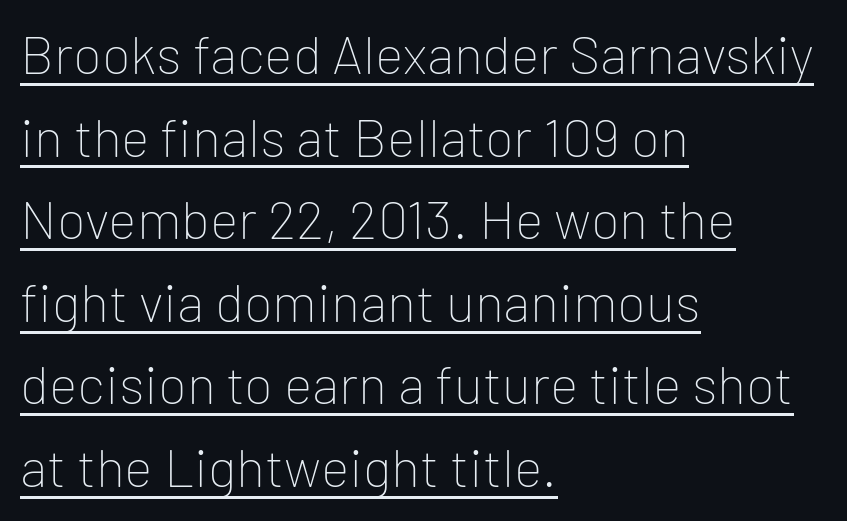
Q: Is the text bold? A: No.
Q: Is the text italic (slanted)? A: No, it is upright.
Q: Is the typeface a serif or a sans-serif typeface? A: Sans-serif.
Q: Is the text underlined? A: Yes.
Q: How is the paragraph aligned? A: Left-aligned.
Q: Is the spacing between letters normal or unusually wide? A: Normal.
Q: Is the spacing between lines tight, normal or loose? A: Normal.
Q: Width (condensed, normal, or wide)? A: Normal.
Q: Stroke contrast? A: Low.
Q: x-height? A: Medium.
Q: Monospaced? A: No.
